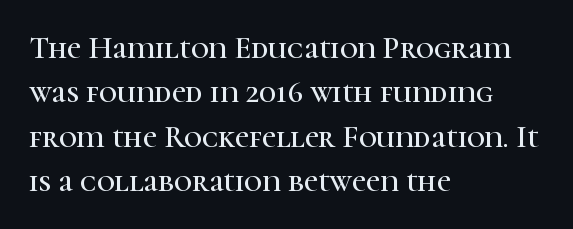
Q: Is the text italic (slanted)? A: No, it is upright.
Q: Is the typeface a serif or a sans-serif typeface? A: Serif.
Q: Is the text underlined? A: No.
Q: How is the paragraph aligned? A: Left-aligned.
Q: Is the spacing between letters normal or unusually wide? A: Normal.
Q: Is the spacing between lines tight, normal or loose? A: Normal.
Q: Width (condensed, normal, or wide)? A: Normal.
Q: Stroke contrast? A: High.
Q: x-height? A: Medium.
Q: Monospaced? A: No.
